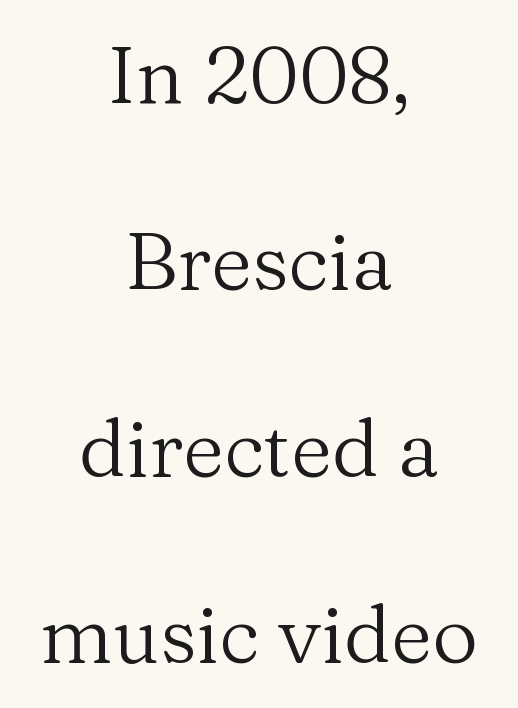
Q: Is the text bold? A: No.
Q: Is the text italic (slanted)? A: No, it is upright.
Q: Is the typeface a serif or a sans-serif typeface? A: Serif.
Q: Is the text underlined? A: No.
Q: How is the paragraph aligned? A: Centered.
Q: Is the spacing between letters normal or unusually wide? A: Normal.
Q: Is the spacing between lines tight, normal or loose? A: Loose.
Q: Width (condensed, normal, or wide)? A: Normal.
Q: Stroke contrast? A: Medium.
Q: x-height? A: Medium.
Q: Monospaced? A: No.
